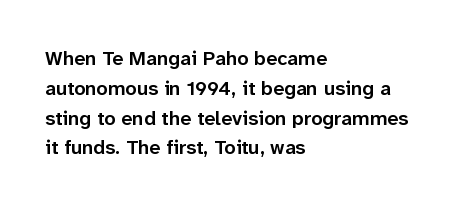
The image shows 20 px text type, upright; set left-aligned, normal line spacing (1.49x), normal letter spacing, not underlined.
